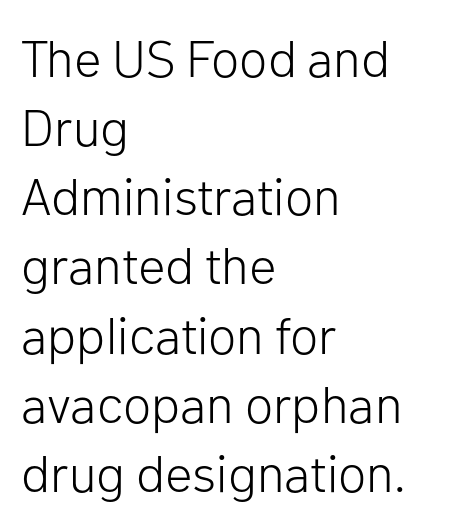
The rag falls on the right side of this text block. Short note: letters normally spaced. The rows are spaced the way most documents space them. Counters stay open thanks to moderate or lighter strokes.
